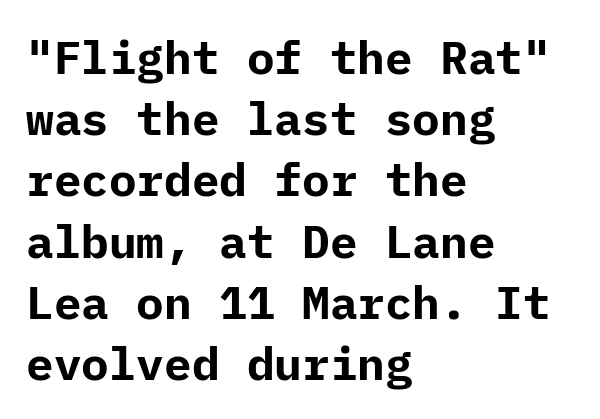
Q: Is the text bold? A: Yes.
Q: Is the text italic (slanted)? A: No, it is upright.
Q: Is the typeface a serif or a sans-serif typeface? A: Sans-serif.
Q: Is the text underlined? A: No.
Q: How is the paragraph aligned? A: Left-aligned.
Q: Is the spacing between letters normal or unusually wide? A: Normal.
Q: Is the spacing between lines tight, normal or loose? A: Normal.
Q: Width (condensed, normal, or wide)? A: Normal.
Q: Stroke contrast? A: Low.
Q: x-height? A: Medium.
